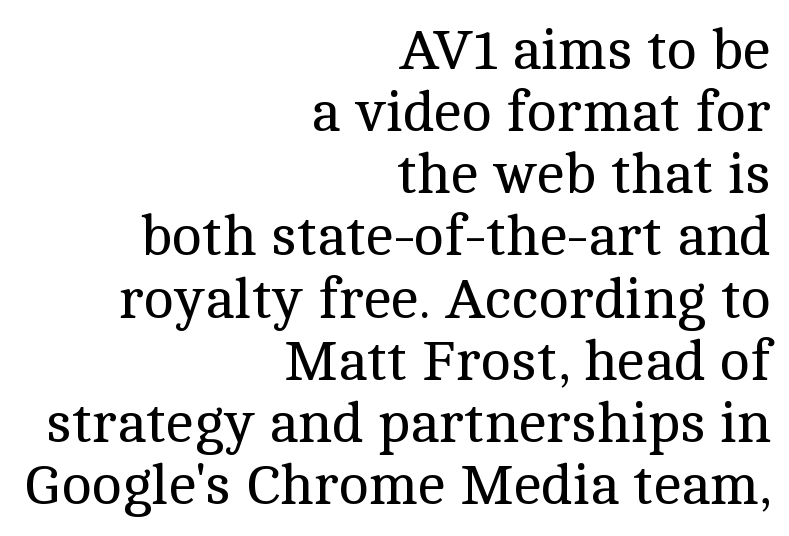
The image shows 57 px regular-weight serif type, upright; set right-aligned, tight line spacing (1.09x), normal letter spacing, not underlined; a medium x-height.
